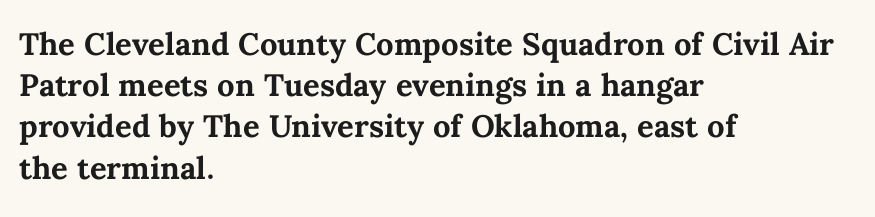
Every stem runs plumb, perpendicular to the baseline. The line texture is even and compact thanks to regular tracking. Looks like regular typesetting: each glyph gets only the width it needs. Emphasis by weight is at full strength: bold.
